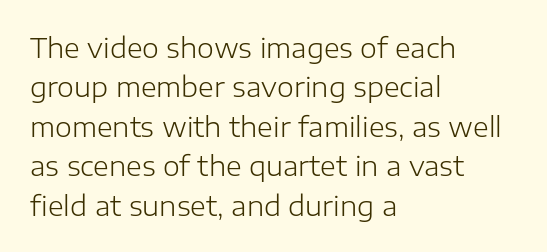
Quick note: not italic, upright. Is the stroke heavy? The answer is a plain regular-or-lighter. The setting favours the left margin, as ordinary paragraphs usually do. Has an underline been added? It has not. Tracking here is standard; glyphs follow each other at the usual distance. Line spacing here is normal.
